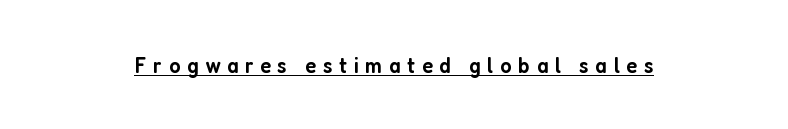
{"italic": "no", "bold": "semi", "underline": "yes", "letter_spacing": "wide", "letter_spacing_em": 0.29, "glyph_px": 23}
